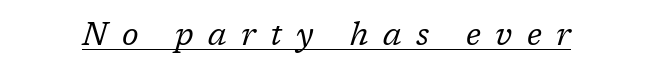
The image shows 32 px regular-weight serif type, italic (leaning right); set unusually wide letter spacing (+0.45 em), underlined; low stroke contrast and a medium x-height.
